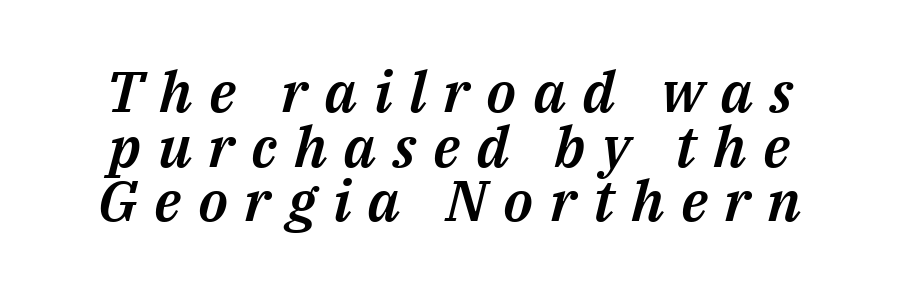
{"italic": "yes", "lean": "right", "slant_degrees": 14, "width": "normal", "stroke_contrast": "medium", "x_height": "medium", "monospaced": "no", "underline": "no", "line_spacing": "tight", "line_spacing_ratio": 0.96, "letter_spacing": "wide", "letter_spacing_em": 0.29, "glyph_px": 57}
